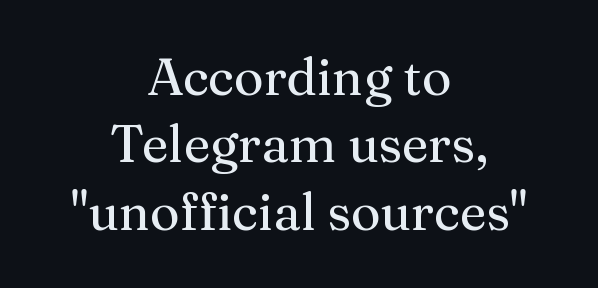
{"serif": "yes", "italic": "no", "width": "normal", "stroke_contrast": "medium", "x_height": "medium", "monospaced": "no", "underline": "no", "align": "center", "line_spacing": "normal", "line_spacing_ratio": 1.32, "letter_spacing": "normal", "letter_spacing_em": 0.0, "glyph_px": 51}
